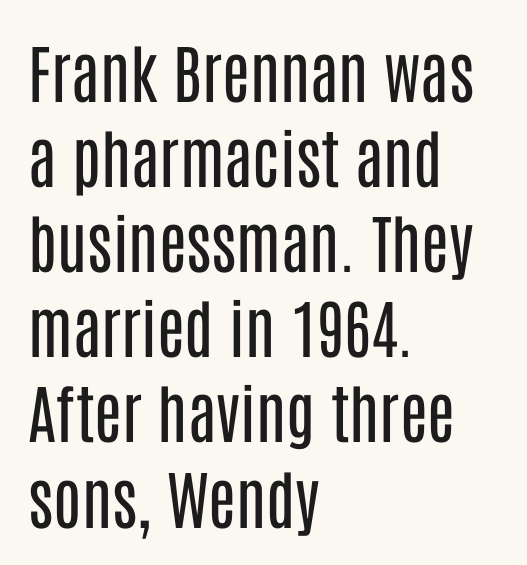
{"serif": "no", "italic": "no", "bold": "no", "weight": "regular", "width": "condensed", "stroke_contrast": "low", "x_height": "large", "monospaced": "no", "underline": "no", "align": "left", "line_spacing": "normal", "line_spacing_ratio": 1.33, "letter_spacing": "normal", "letter_spacing_em": 0.0, "glyph_px": 64}
